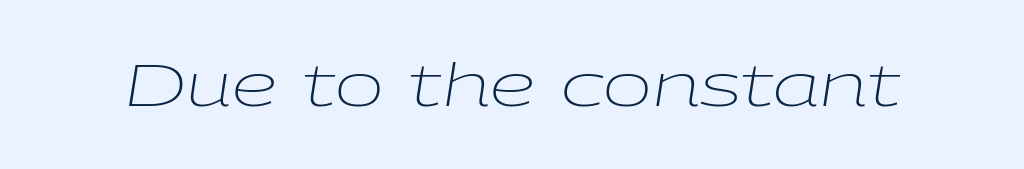
The image shows 58 px light, wide type, italic (leaning right); set normal letter spacing, not underlined; low stroke contrast and a medium x-height.
